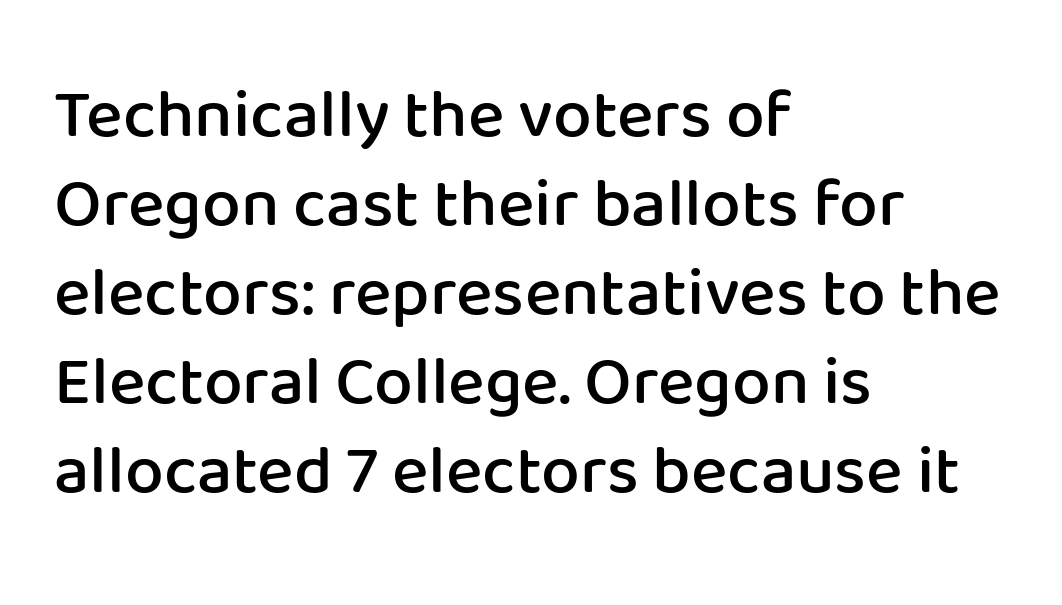
Q: Is the text bold? A: Semi-bold.
Q: Is the text italic (slanted)? A: No, it is upright.
Q: Is the typeface a serif or a sans-serif typeface? A: Sans-serif.
Q: Is the text underlined? A: No.
Q: How is the paragraph aligned? A: Left-aligned.
Q: Is the spacing between letters normal or unusually wide? A: Normal.
Q: Is the spacing between lines tight, normal or loose? A: Normal.
Q: Width (condensed, normal, or wide)? A: Normal.
Q: Stroke contrast? A: Low.
Q: x-height? A: Medium.
Q: Monospaced? A: No.
